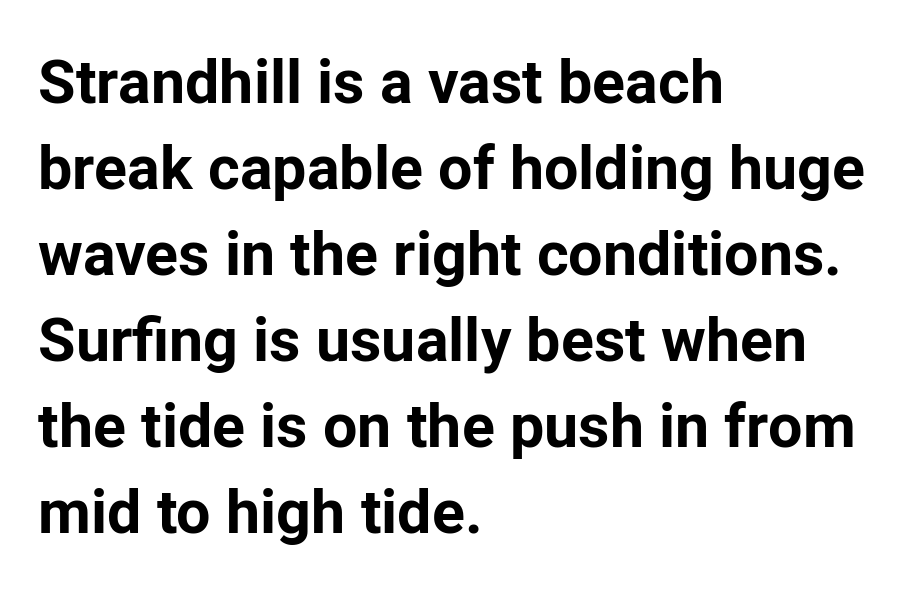
The image shows 61 px bold sans-serif type, upright; set left-aligned, normal line spacing (1.41x), normal letter spacing, not underlined; low stroke contrast and a medium x-height.
